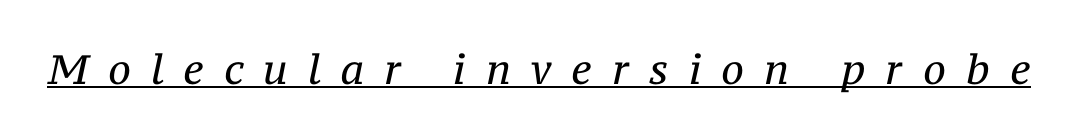
Caption: lettering with a line underneath. The text carries the slant typical of an italic or oblique font. Does extra space separate the letters? Yes, quite a lot of it. Heft: none added — not bold.
